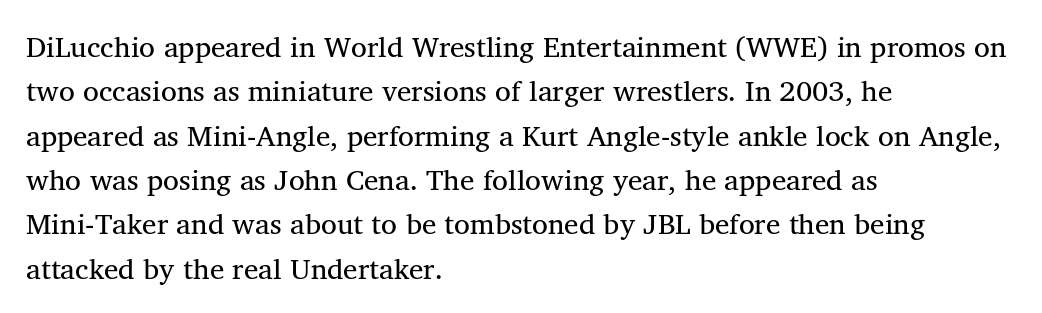
Decoration check: the copy has no underline. This is serif lettering, the kind often seen in printed books. Stems here are at most as thick as an everyday book face. This sample has the flowing, uneven cadence of proportional lettering. No extra tracking has been applied to these lines.
